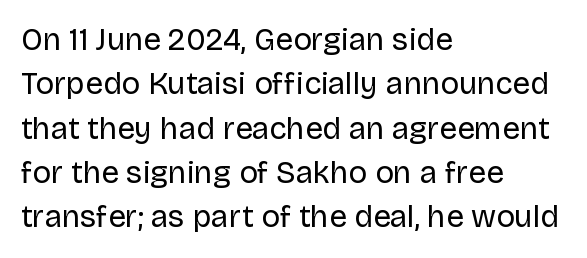
The image shows 31 px regular-weight sans-serif type, upright; set left-aligned, normal line spacing (1.43x), normal letter spacing, not underlined; low stroke contrast and a large x-height.
